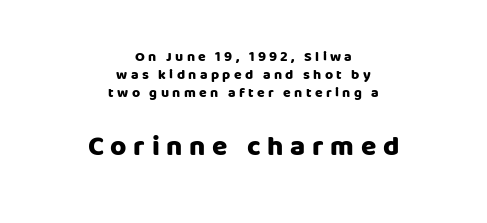
{"serif": "no", "italic": "no", "bold": "yes", "weight": "heavy", "width": "normal", "stroke_contrast": "low", "x_height": "large", "monospaced": "no", "underline": "no", "align": "center", "line_spacing": "normal", "line_spacing_ratio": 1.3, "letter_spacing": "wide", "letter_spacing_em": 0.24, "larger_block": "second", "size_ratio": 2.0, "glyph_px": 28}
